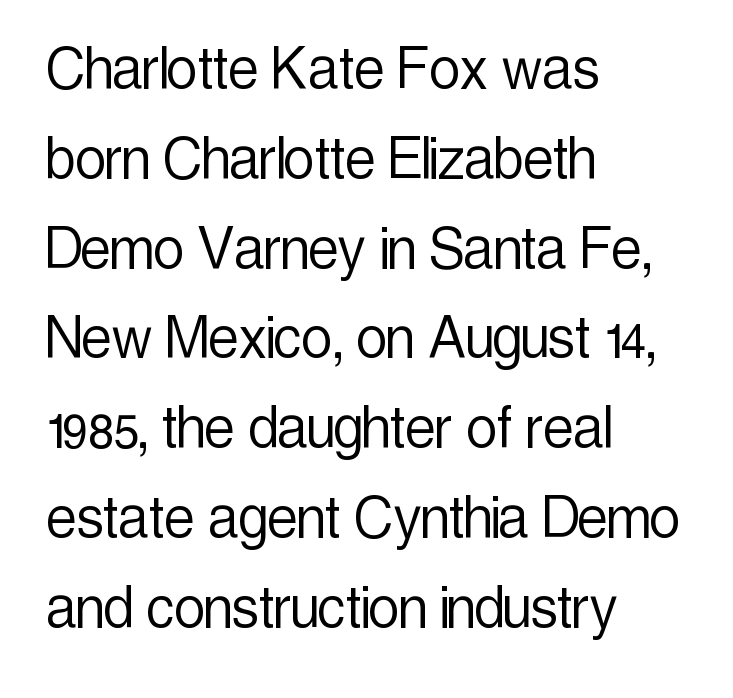
The image shows 68 px light, condensed sans-serif type, upright; set left-aligned, normal line spacing (1.32x), normal letter spacing, not underlined; a medium x-height.
